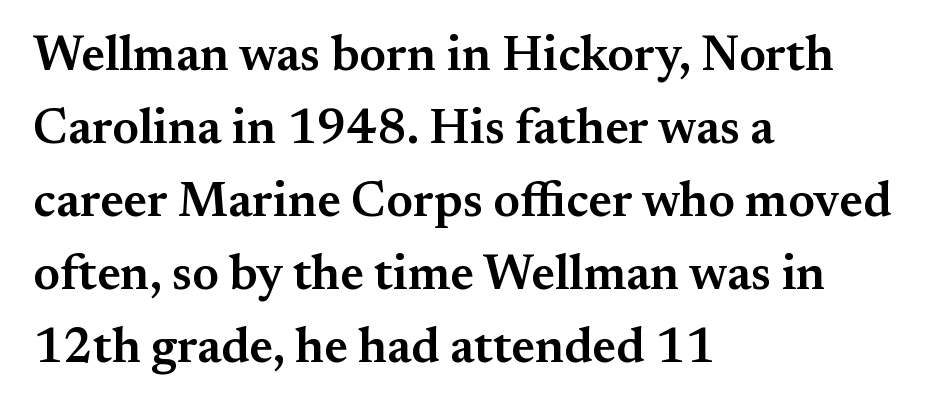
Varying glyph widths throughout — classic text-font behaviour. The area under the type is left untouched. In CSS terms this would be text-align: left. Nothing unusual about the tracking: characters are spaced as the font intends.
